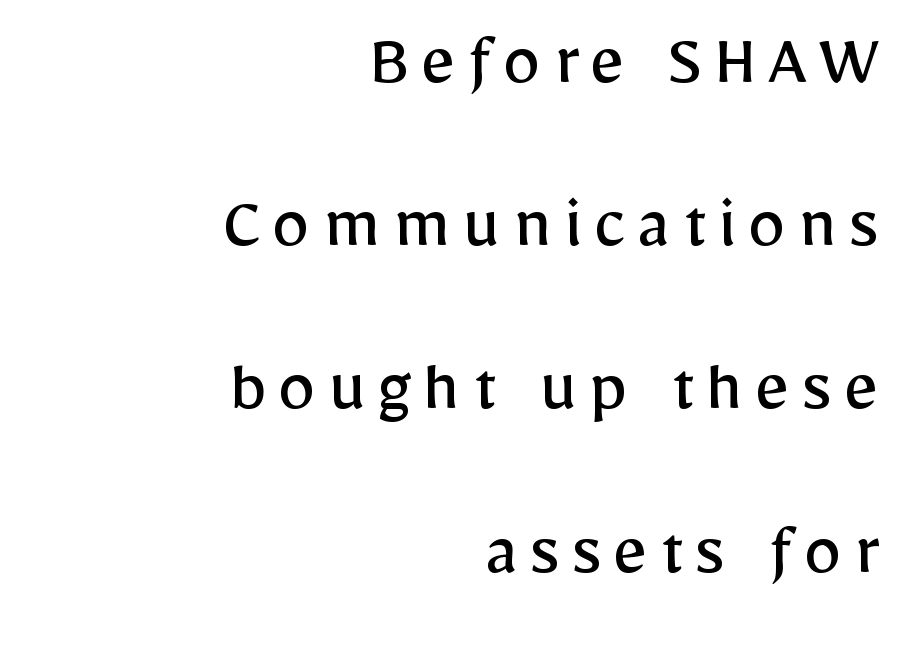
{"serif": "no", "italic": "no", "bold": "no", "weight": "regular", "width": "normal", "stroke_contrast": "low", "x_height": "medium", "monospaced": "no", "underline": "no", "align": "right", "line_spacing": "loose", "line_spacing_ratio": 2.12, "glyph_px": 77}
